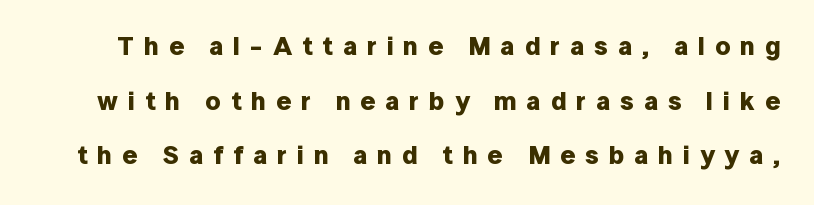
{"italic": "no", "bold": "yes", "underline": "no", "line_spacing": "loose", "line_spacing_ratio": 2.1, "letter_spacing": "wide", "letter_spacing_em": 0.38, "glyph_px": 26}
